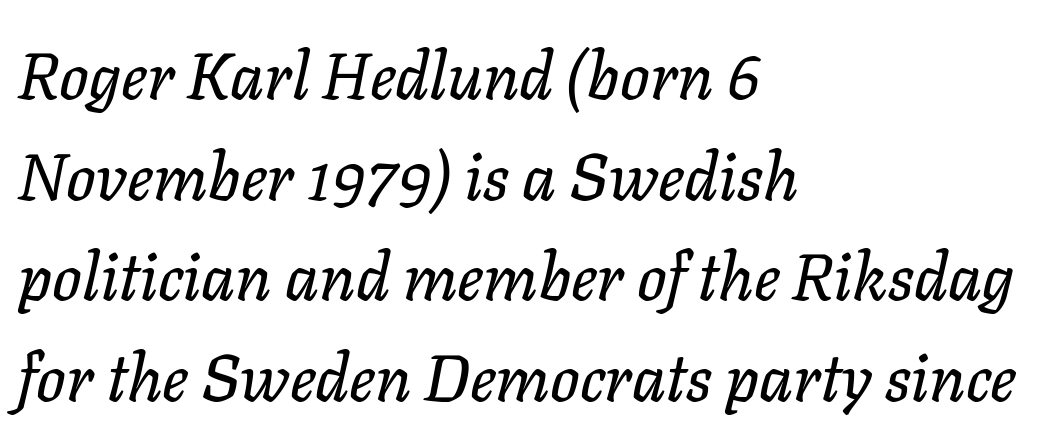
Q: Is the text italic (slanted)? A: Yes, it leans right by about 11 degrees.
Q: Is the text underlined? A: No.
Q: How is the paragraph aligned? A: Left-aligned.
Q: Is the spacing between letters normal or unusually wide? A: Normal.
Q: Is the spacing between lines tight, normal or loose? A: Normal.
Q: Width (condensed, normal, or wide)? A: Normal.
Q: Stroke contrast? A: Low.
Q: x-height? A: Medium.
Q: Monospaced? A: No.
